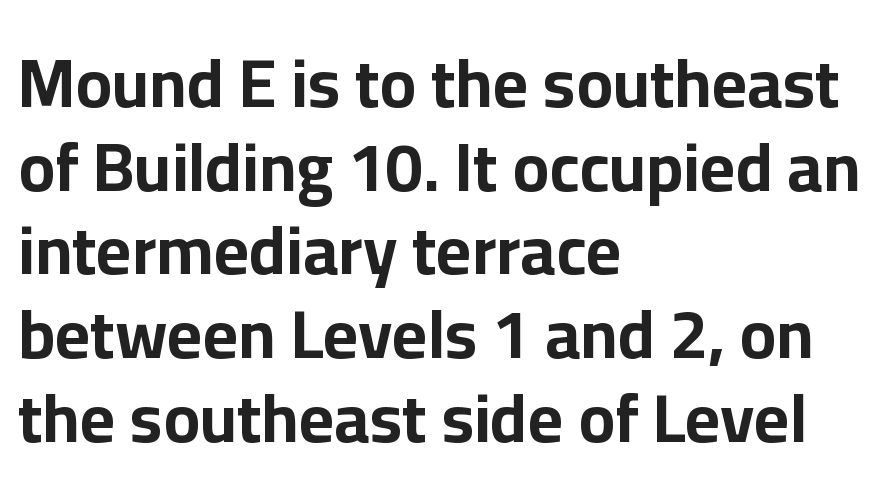
Q: Is the text bold? A: Yes.
Q: Is the text italic (slanted)? A: No, it is upright.
Q: Is the typeface a serif or a sans-serif typeface? A: Sans-serif.
Q: Is the text underlined? A: No.
Q: How is the paragraph aligned? A: Left-aligned.
Q: Is the spacing between letters normal or unusually wide? A: Normal.
Q: Width (condensed, normal, or wide)? A: Normal.
Q: Stroke contrast? A: Low.
Q: x-height? A: Medium.
Q: Monospaced? A: No.
